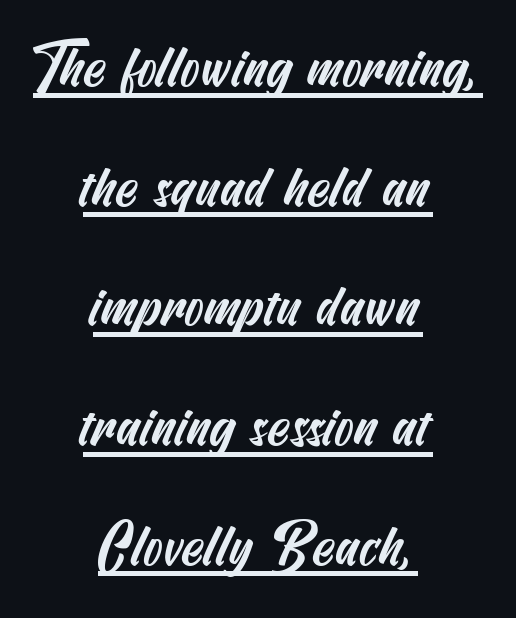
Q: Is the typeface a serif or a sans-serif typeface? A: Sans-serif.
Q: Is the text underlined? A: Yes.
Q: How is the paragraph aligned? A: Centered.
Q: Is the spacing between letters normal or unusually wide? A: Normal.
Q: Is the spacing between lines tight, normal or loose? A: Loose.
Q: Width (condensed, normal, or wide)? A: Condensed.
Q: Stroke contrast? A: Medium.
Q: x-height? A: Small.
